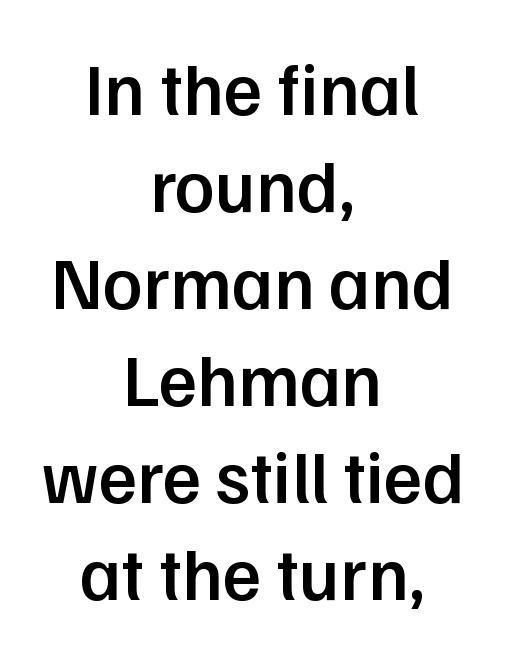
Q: Is the text bold? A: Semi-bold.
Q: Is the text italic (slanted)? A: No, it is upright.
Q: Is the typeface a serif or a sans-serif typeface? A: Sans-serif.
Q: Is the text underlined? A: No.
Q: How is the paragraph aligned? A: Centered.
Q: Is the spacing between letters normal or unusually wide? A: Normal.
Q: Is the spacing between lines tight, normal or loose? A: Normal.
Q: Width (condensed, normal, or wide)? A: Normal.
Q: Stroke contrast? A: Low.
Q: x-height? A: Medium.
Q: Monospaced? A: No.
